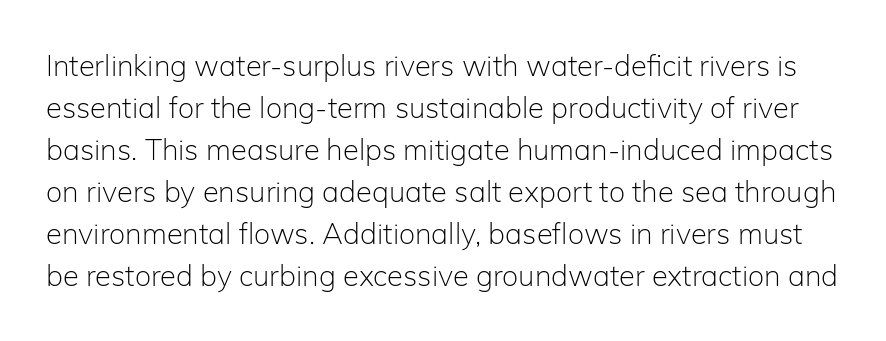
You could not count columns in this text — the font is proportionally spaced. On a weight scale, this lands at 450 or below. Rendered with straight, roman letterforms. Glyph-to-glyph distance matches everyday printed text.
